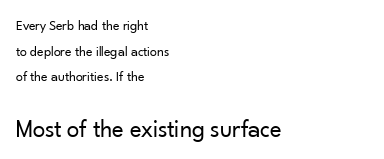
The image shows 25 px text type, upright; set left-aligned, line spacing 1.83x, normal letter spacing, not underlined; the second (bottom) block is 1.79x larger.
